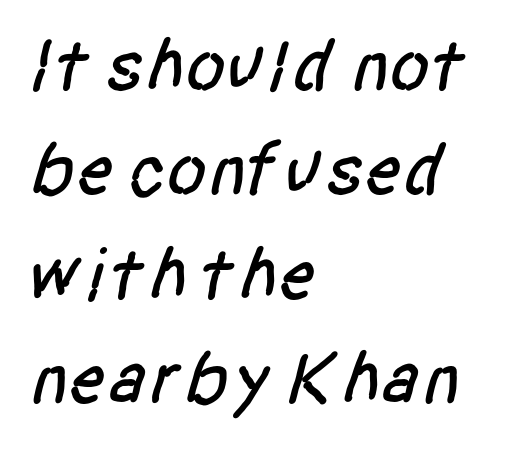
{"serif": "no", "width": "condensed", "stroke_contrast": "low", "x_height": "large", "monospaced": "no", "underline": "no", "align": "left", "line_spacing": "normal", "line_spacing_ratio": 1.41, "letter_spacing": "normal", "letter_spacing_em": 0.0, "glyph_px": 74}
